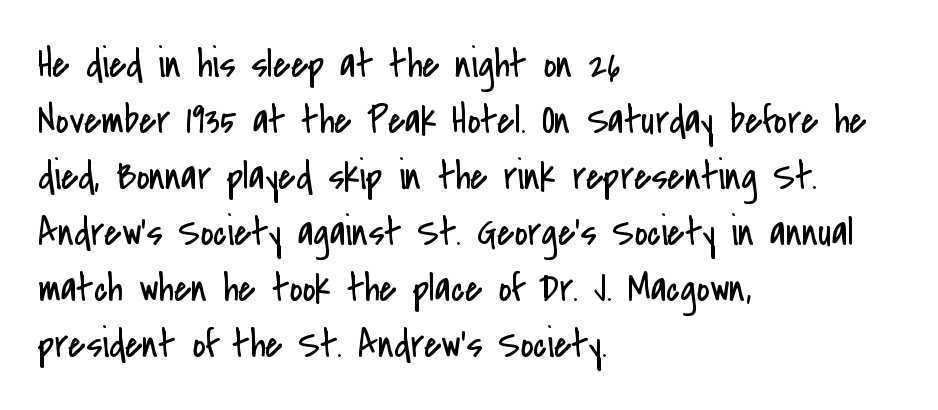
The gap between lines stays unmarked. This sample uses an upright cut, with every glyph sitting square on the baseline. Standard letterfit; no display-style spreading of the glyphs. Every row of glyphs begins at an identical x-position on the left. Each stroke keeps to a modest, everyday thickness or less. The passage shown is typed in a proportional face where columns would drift.
